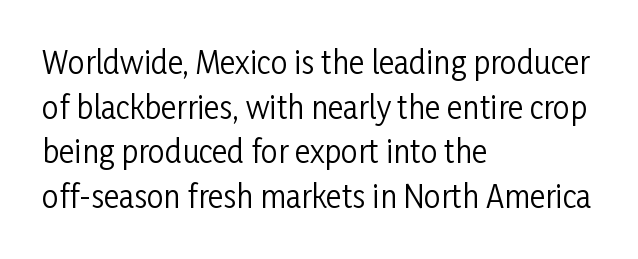
Q: Is the text bold? A: No.
Q: Is the text italic (slanted)? A: No, it is upright.
Q: Is the typeface a serif or a sans-serif typeface? A: Sans-serif.
Q: Is the text underlined? A: No.
Q: How is the paragraph aligned? A: Left-aligned.
Q: Is the spacing between letters normal or unusually wide? A: Normal.
Q: Is the spacing between lines tight, normal or loose? A: Normal.
Q: Width (condensed, normal, or wide)? A: Condensed.
Q: Stroke contrast? A: Low.
Q: x-height? A: Medium.
Q: Monospaced? A: No.
